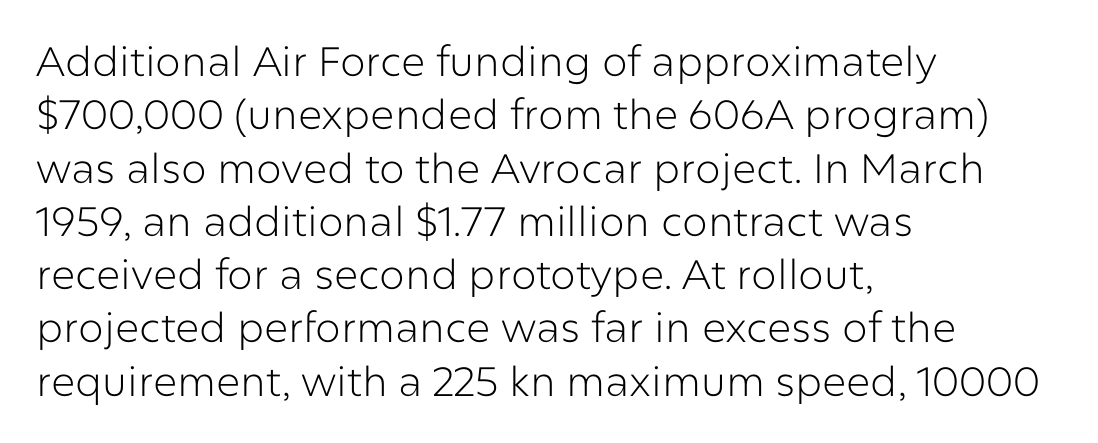
Q: Is the text bold? A: No.
Q: Is the text italic (slanted)? A: No, it is upright.
Q: Is the typeface a serif or a sans-serif typeface? A: Sans-serif.
Q: Is the text underlined? A: No.
Q: How is the paragraph aligned? A: Left-aligned.
Q: Is the spacing between letters normal or unusually wide? A: Normal.
Q: Is the spacing between lines tight, normal or loose? A: Normal.
Q: Width (condensed, normal, or wide)? A: Normal.
Q: Stroke contrast? A: Low.
Q: x-height? A: Medium.
Q: Monospaced? A: No.
